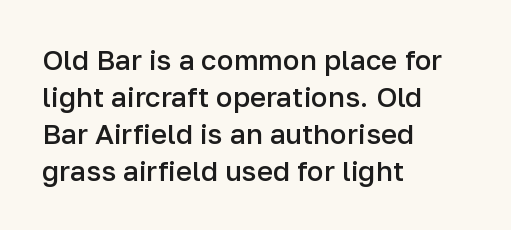
The image shows 28 px semibold sans-serif type, upright; set left-aligned, normal line spacing (1.32x), normal letter spacing, not underlined; low stroke contrast and a medium x-height.
